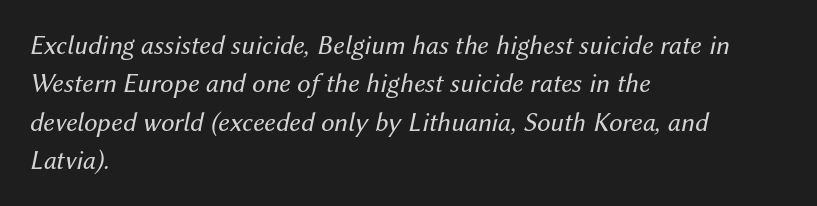
The image shows 27 px text type, italic (leaning right); set left-aligned, normal line spacing (1.42x), normal letter spacing, not underlined.
